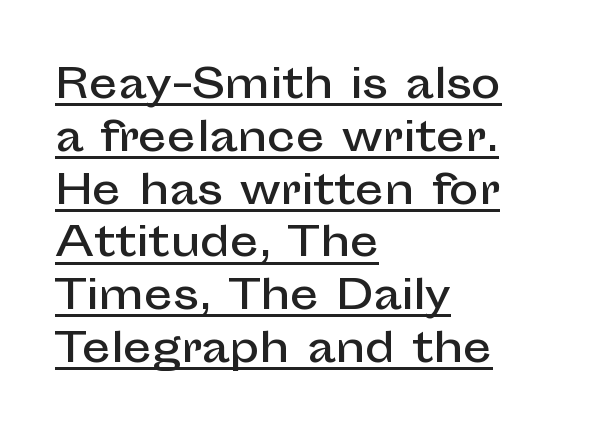
Q: Is the text italic (slanted)? A: No, it is upright.
Q: Is the typeface a serif or a sans-serif typeface? A: Sans-serif.
Q: Is the text underlined? A: Yes.
Q: How is the paragraph aligned? A: Left-aligned.
Q: Is the spacing between letters normal or unusually wide? A: Normal.
Q: Is the spacing between lines tight, normal or loose? A: Normal.
Q: Width (condensed, normal, or wide)? A: Normal.
Q: Stroke contrast? A: Low.
Q: x-height? A: Medium.
Q: Monospaced? A: No.
